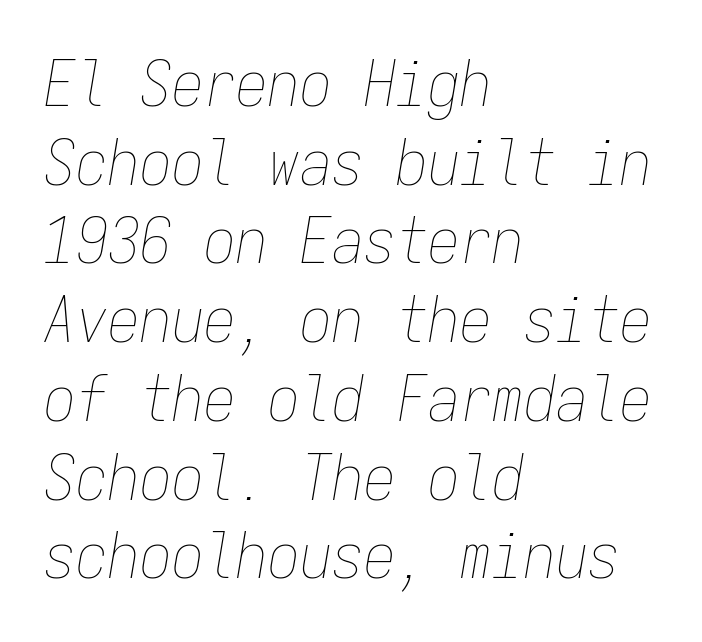
Each row of text sits above clean, open space. Characters are canted at an angle relative to the baseline's perpendicular. The face used here is monospaced, like something from a code editor. Weight: regular or lighter. The text block is weighted toward the left margin, trailing off unevenly rightward.
